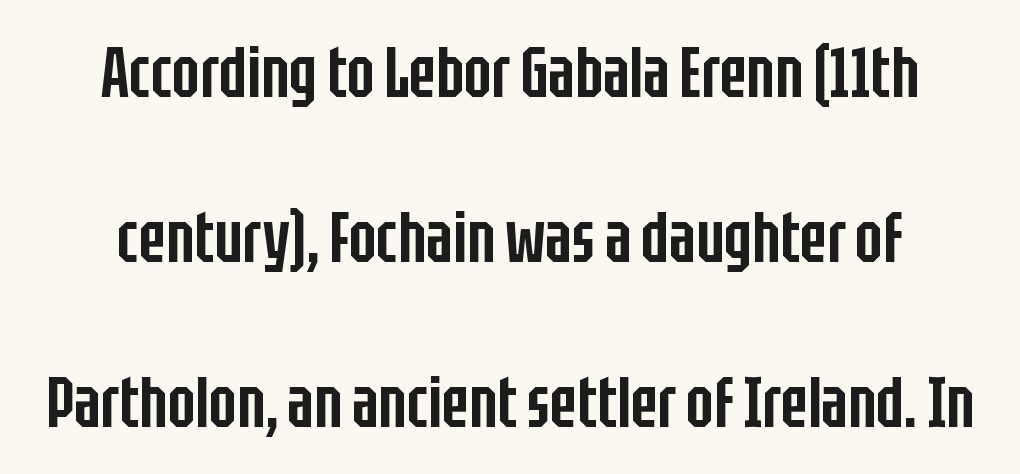
Q: Is the text bold? A: Semi-bold.
Q: Is the text italic (slanted)? A: No, it is upright.
Q: Is the typeface a serif or a sans-serif typeface? A: Sans-serif.
Q: Is the text underlined? A: No.
Q: How is the paragraph aligned? A: Centered.
Q: Is the spacing between letters normal or unusually wide? A: Normal.
Q: Is the spacing between lines tight, normal or loose? A: Loose.
Q: Width (condensed, normal, or wide)? A: Condensed.
Q: Stroke contrast? A: Low.
Q: x-height? A: Large.
Q: Monospaced? A: No.
